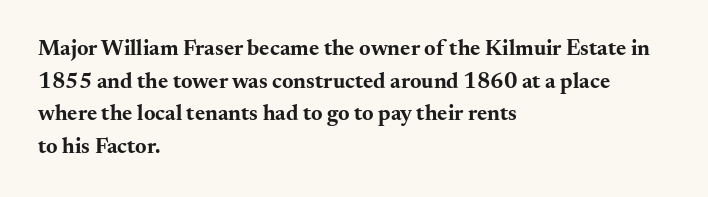
The image shows 22 px bold type, upright; set left-aligned, normal line spacing (1.48x), normal letter spacing, not underlined.
